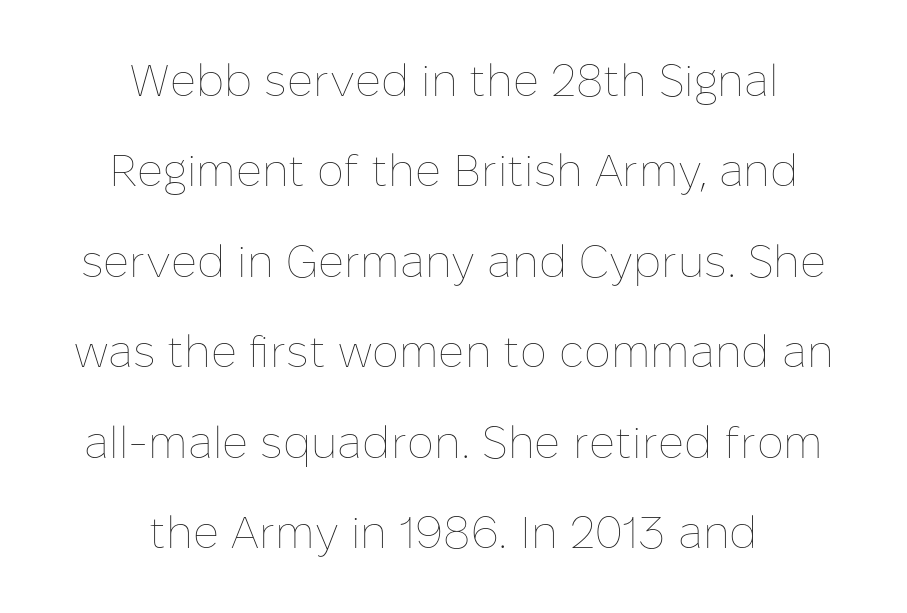
Q: Is the text bold? A: No.
Q: Is the text italic (slanted)? A: No, it is upright.
Q: Is the text underlined? A: No.
Q: How is the paragraph aligned? A: Centered.
Q: Is the spacing between letters normal or unusually wide? A: Normal.
Q: Is the spacing between lines tight, normal or loose? A: Loose.
Q: Width (condensed, normal, or wide)? A: Normal.
Q: Stroke contrast? A: Low.
Q: x-height? A: Medium.
Q: Monospaced? A: No.
